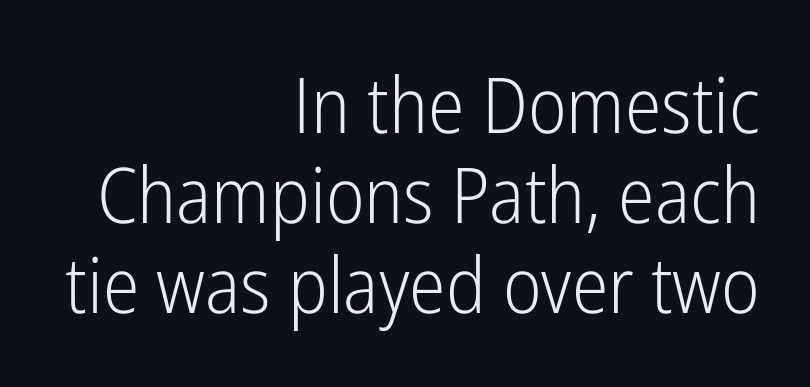
These lines are rendered in a variable-pitch font. Check the space under the baseline: it is left empty. What stands out about the letter spacing? Nothing — it is the standard amount. Caption: face not bold, strokes unweighted. This rendering employs a face without finishing strokes, i.e., a sans-serif.
